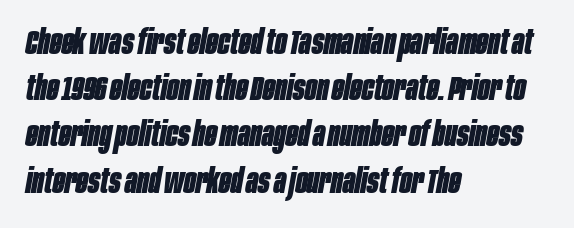
{"italic": "yes", "lean": "right", "slant_degrees": 10, "bold": "yes", "weight": "bold", "width": "condensed", "stroke_contrast": "low", "x_height": "large", "monospaced": "no", "underline": "no", "align": "left", "line_spacing": "normal", "line_spacing_ratio": 1.32, "letter_spacing": "normal", "letter_spacing_em": 0.0, "glyph_px": 35}
